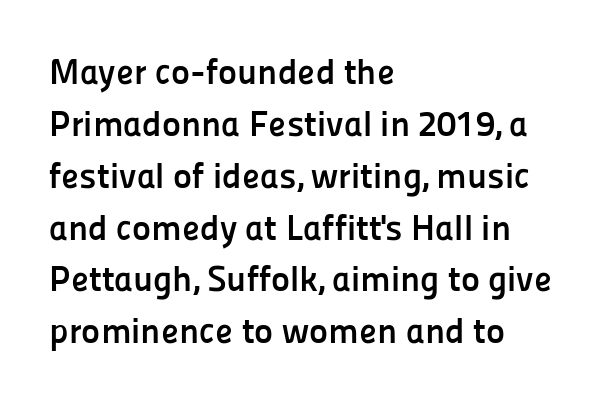
The image shows 36 px semibold sans-serif type, upright; set left-aligned, normal line spacing (1.44x), normal letter spacing, not underlined; low stroke contrast and a medium x-height.
